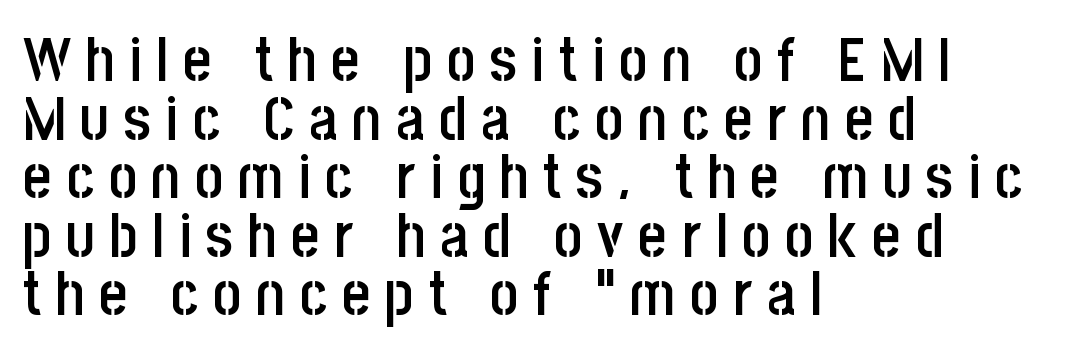
The typeface chosen for these lines omits serifs. Compared with an ordinary text face, these strokes are moderately heavier — a semibold. Every character sits straight up, as roman type does. The designer dialed line spacing down below the default. The gaps between neighbouring characters are conspicuously large. No word sits above an underline.
